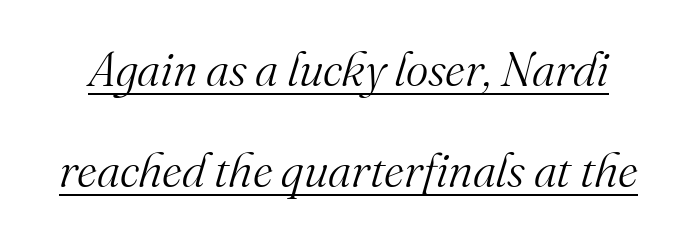
The leading is generous, giving the passage an open texture. Does a line run under the words? Yes, clearly. Yep, that's italic — everything's leaning. Classification — serif. A typesetter would call this proportional, since set widths differ per character.
